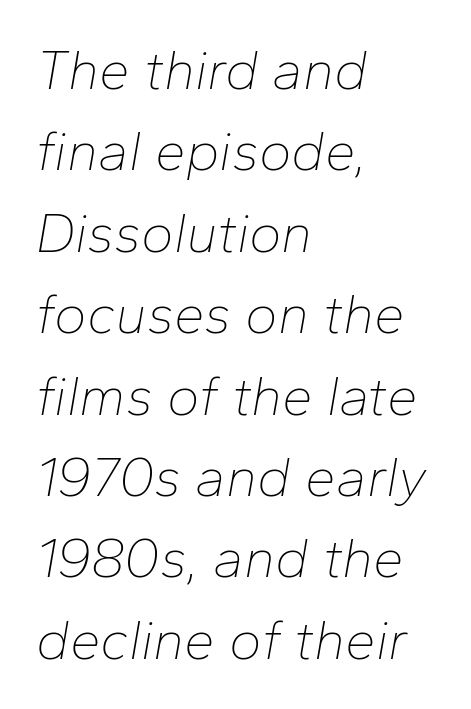
{"italic": "yes", "lean": "right", "slant_degrees": 10, "bold": "no", "weight": "thin", "width": "normal", "stroke_contrast": "low", "x_height": "medium", "monospaced": "no", "underline": "no", "align": "left", "line_spacing": "normal", "line_spacing_ratio": 1.48, "letter_spacing": "normal", "letter_spacing_em": 0.0, "glyph_px": 55}
